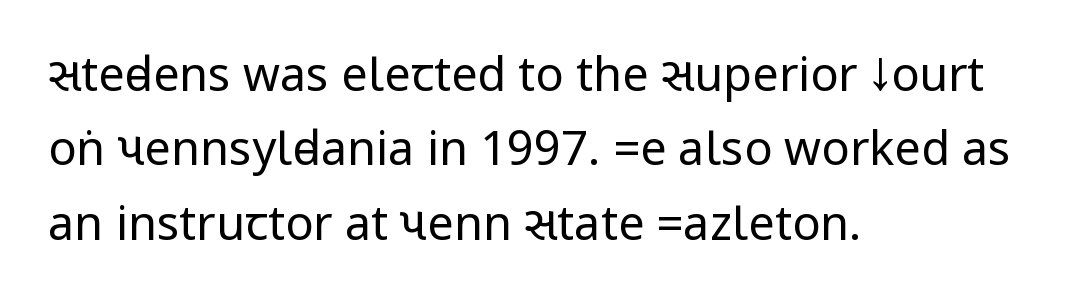
This sample uses an upright cut, with every glyph sitting square on the baseline. How would I describe the line gaps? Plain and ordinary. No extra ink here — the face is not bold. Every row of glyphs begins at an identical x-position on the left. Descenders are the only things crossing below the line.
